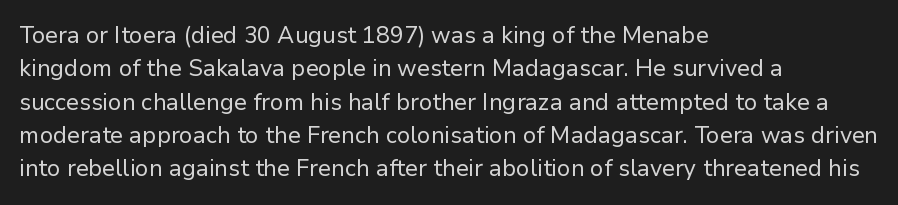
{"italic": "no", "bold": "no", "underline": "no", "align": "left", "line_spacing": "normal", "line_spacing_ratio": 1.45, "letter_spacing": "normal", "letter_spacing_em": 0.0, "glyph_px": 23}
